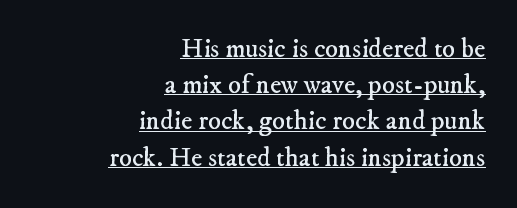
The image shows 27 px text type; set right-aligned, normal line spacing (1.34x), normal letter spacing, underlined.
